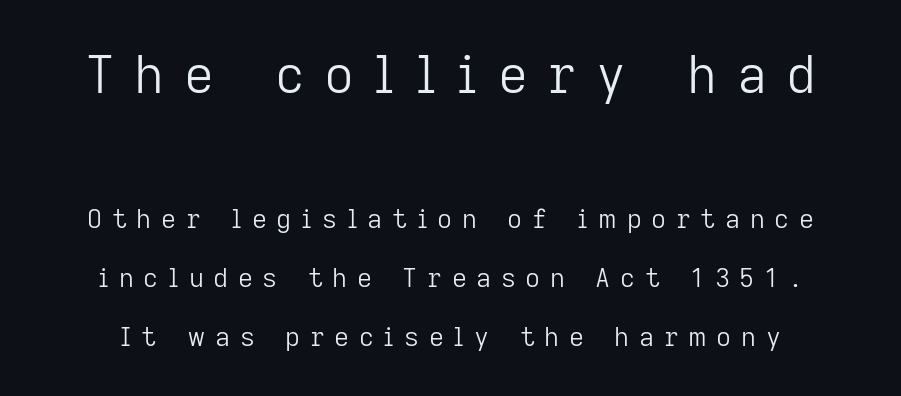
Q: Is the text bold? A: No.
Q: Is the text italic (slanted)? A: No, it is upright.
Q: Is the typeface a serif or a sans-serif typeface? A: Sans-serif.
Q: Is the text underlined? A: No.
Q: Is the spacing between letters normal or unusually wide? A: Unusually wide.
Q: Is the spacing between lines tight, normal or loose? A: Loose.
Q: Which block of text is set in a larger size, the first (top) or the second (bottom)? A: The first (top) one.
Q: Width (condensed, normal, or wide)? A: Normal.
Q: Stroke contrast? A: Low.
Q: x-height? A: Medium.
Q: Monospaced? A: No.
